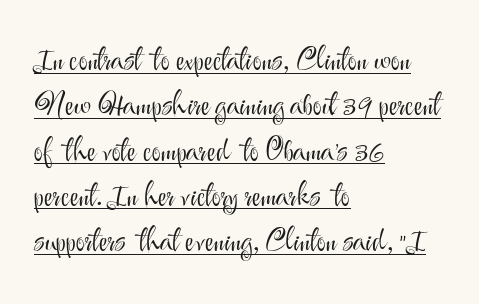
The image shows 31 px light sans-serif type; set left-aligned, normal line spacing (1.46x), normal letter spacing, underlined; medium stroke contrast and a small x-height.
